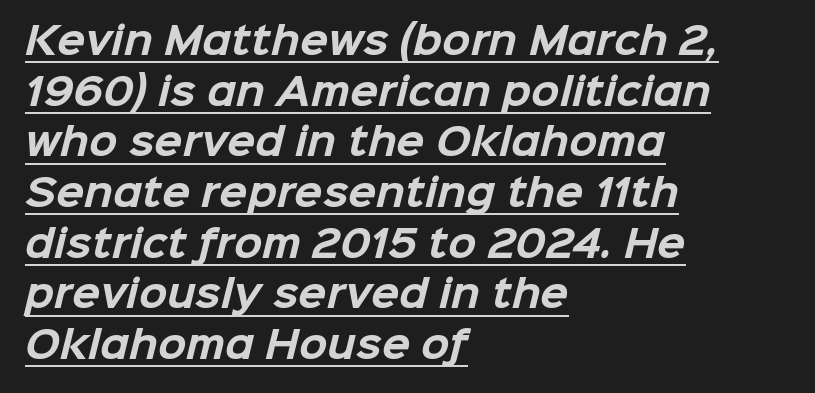
{"serif": "no", "bold": "yes", "weight": "bold", "width": "normal", "stroke_contrast": "low", "x_height": "medium", "monospaced": "no", "underline": "yes", "align": "left", "line_spacing": "normal", "line_spacing_ratio": 1.37, "letter_spacing": "normal", "letter_spacing_em": 0.0, "glyph_px": 37}
